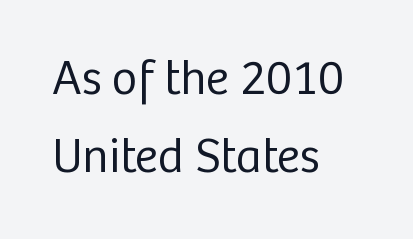
The image shows 49 px regular-weight sans-serif type, upright; set left-aligned, normal line spacing (1.6x), normal letter spacing, not underlined; low stroke contrast and a medium x-height.
